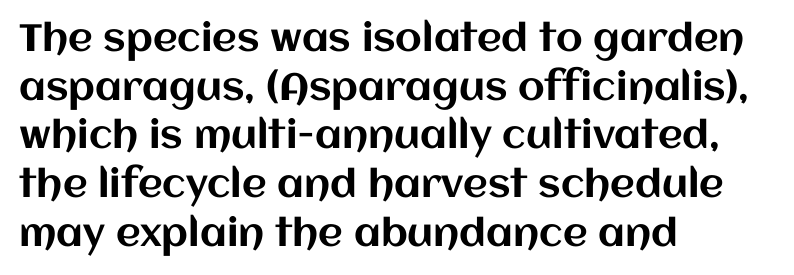
The letters advance in unequal steps, a hallmark of proportional type. Observe the ordinary spacing: letters are neighbours, not strangers. Just letters on the line, the space beneath them empty. Line starts are locked; line ends wander. This is roman type, the default non-slanted kind.
